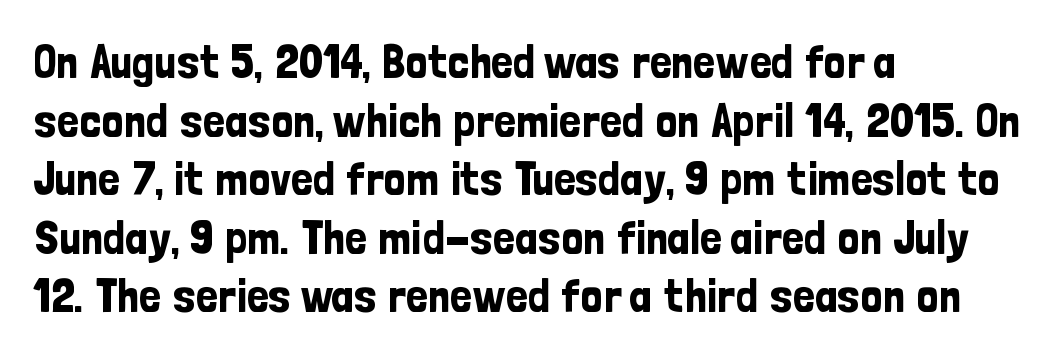
{"serif": "no", "italic": "no", "width": "condensed", "stroke_contrast": "low", "x_height": "medium", "monospaced": "no", "underline": "no", "align": "left", "line_spacing_ratio": 1.22, "letter_spacing": "normal", "letter_spacing_em": 0.0, "glyph_px": 48}
